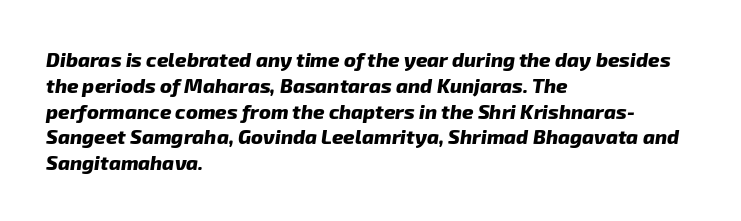
Q: Is the text bold? A: Yes.
Q: Is the text underlined? A: No.
Q: How is the paragraph aligned? A: Left-aligned.
Q: Is the spacing between letters normal or unusually wide? A: Normal.
Q: Is the spacing between lines tight, normal or loose? A: Normal.
